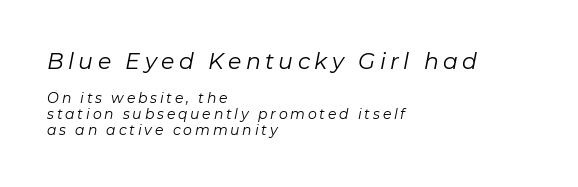
One glance says dense: line gaps are narrower than usual. Alignment: flush left. Plain, unruled lines of type. Think standard paragraph weight, or any step lighter than that.
